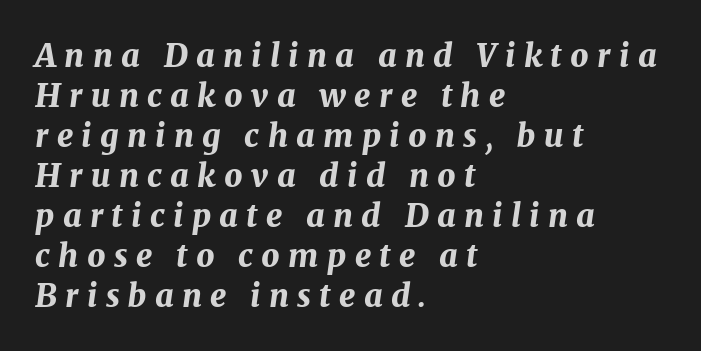
The image shows 32 px bold type, italic (leaning right); set left-aligned, normal line spacing (1.25x), unusually wide letter spacing (+0.26 em), not underlined; medium stroke contrast and a medium x-height.
